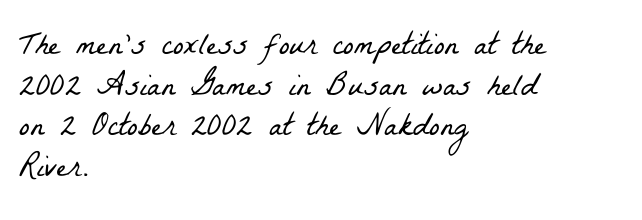
Each letter keeps its own natural width here, so spacing adapts to shape. Small tapered or slab feet sit at the stroke ends, so this counts as serif. The leading is moderate, giving the passage an even texture. The paragraph shown leans on its left margin. The characters are drawn with everyday or finer stroke widths. Lines of text with bare space underneath.
